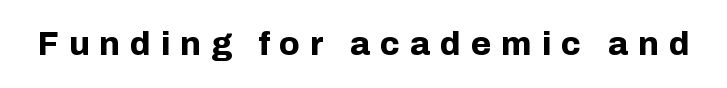
Q: Is the text bold? A: Yes.
Q: Is the text italic (slanted)? A: No, it is upright.
Q: Is the typeface a serif or a sans-serif typeface? A: Sans-serif.
Q: Is the text underlined? A: No.
Q: Is the spacing between letters normal or unusually wide? A: Unusually wide.
Q: Width (condensed, normal, or wide)? A: Normal.
Q: Stroke contrast? A: Low.
Q: x-height? A: Medium.
Q: Monospaced? A: No.
